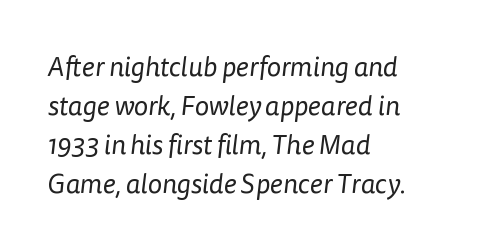
How are the letters spaced? Ordinarily, with no added tracking. Rows of type keep a routine distance in the vertical direction. No extra ink here — the face is not bold. Left-aligned paragraph, ragged on the right. The strip under each line holds only bare page.
